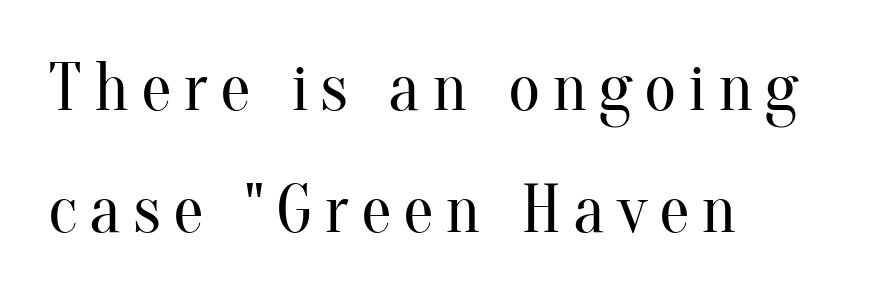
A bare baseline throughout the passage. This sample uses an upright cut, with every glyph sitting square on the baseline. Casual observation: everything's shoved over to the left. The face used here is proportionally spaced, like ordinary book or web type. The glyphs in this specimen are seriffed.
